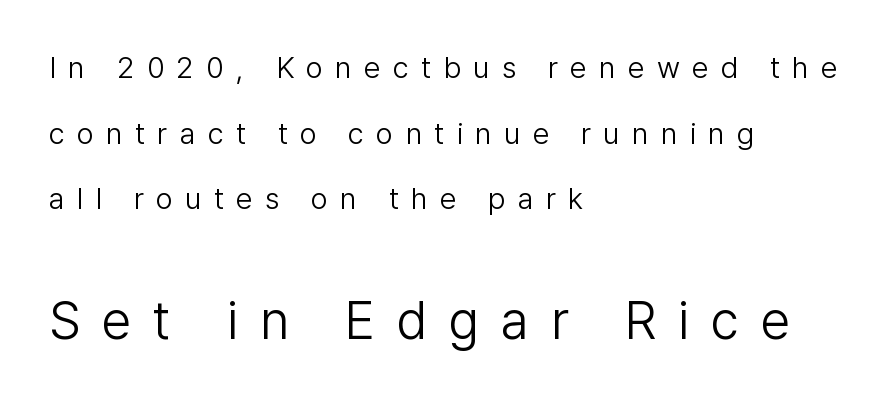
Q: Is the text bold? A: No.
Q: Is the text italic (slanted)? A: No, it is upright.
Q: Is the typeface a serif or a sans-serif typeface? A: Sans-serif.
Q: Is the text underlined? A: No.
Q: How is the paragraph aligned? A: Left-aligned.
Q: Is the spacing between letters normal or unusually wide? A: Unusually wide.
Q: Is the spacing between lines tight, normal or loose? A: Loose.
Q: Which block of text is set in a larger size, the first (top) or the second (bottom)? A: The second (bottom) one.
Q: Width (condensed, normal, or wide)? A: Normal.
Q: Stroke contrast? A: Low.
Q: x-height? A: Medium.
Q: Monospaced? A: No.
